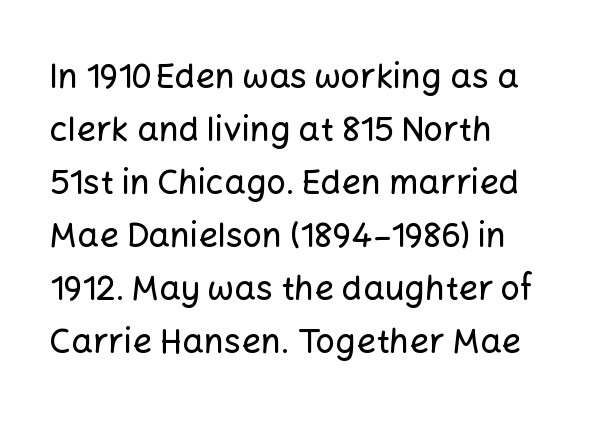
{"serif": "no", "italic": "no", "width": "normal", "stroke_contrast": "low", "x_height": "medium", "monospaced": "no", "underline": "no", "align": "left", "line_spacing": "normal", "line_spacing_ratio": 1.56, "letter_spacing": "normal", "letter_spacing_em": 0.0, "glyph_px": 34}
